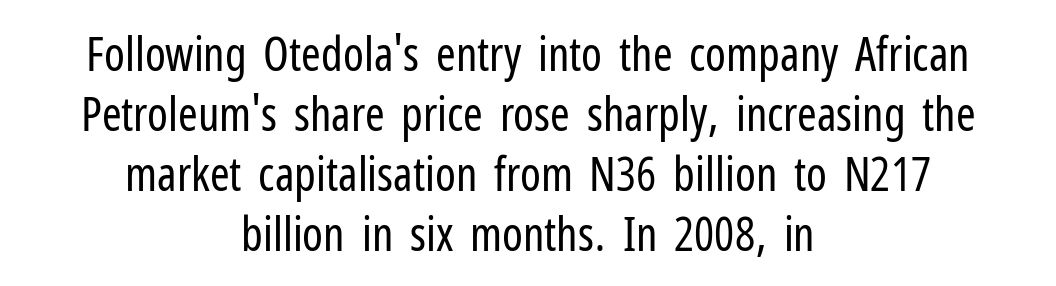
The image shows 47 px regular-weight, condensed sans-serif type, upright; set centered, normal line spacing (1.28x), normal letter spacing, not underlined; low stroke contrast and a medium x-height.
